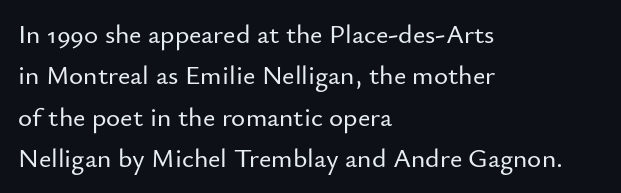
Q: Is the text italic (slanted)? A: No, it is upright.
Q: Is the text underlined? A: No.
Q: How is the paragraph aligned? A: Left-aligned.
Q: Is the spacing between letters normal or unusually wide? A: Normal.
Q: Is the spacing between lines tight, normal or loose? A: Normal.
